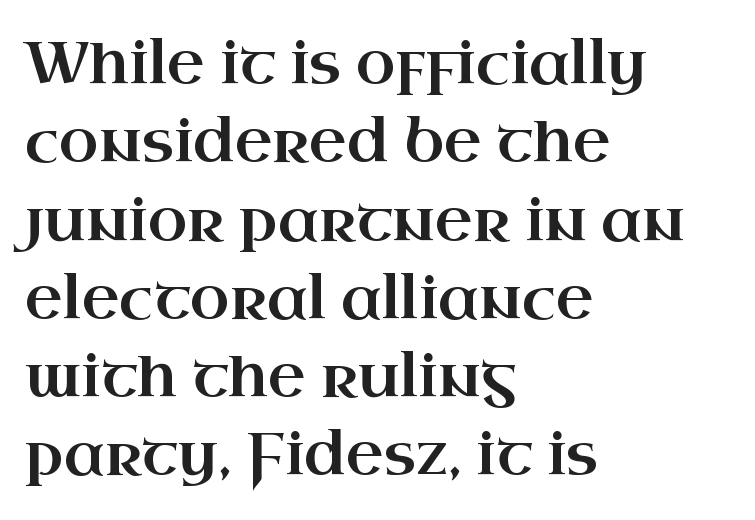
The letters sit at their default tracking, neither squeezed nor spread. In terms of posture, this sample is upright. Underline: absent. Vertical spacing — default. One-word summary of the alignment: left. The characters display serif detailing at their extremities.
